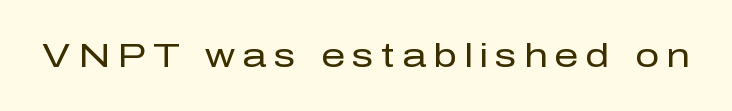
{"serif": "no", "italic": "no", "bold": "no", "weight": "regular", "width": "normal", "stroke_contrast": "low", "x_height": "medium", "monospaced": "no", "underline": "no", "letter_spacing": "wide", "letter_spacing_em": 0.21, "glyph_px": 34}
